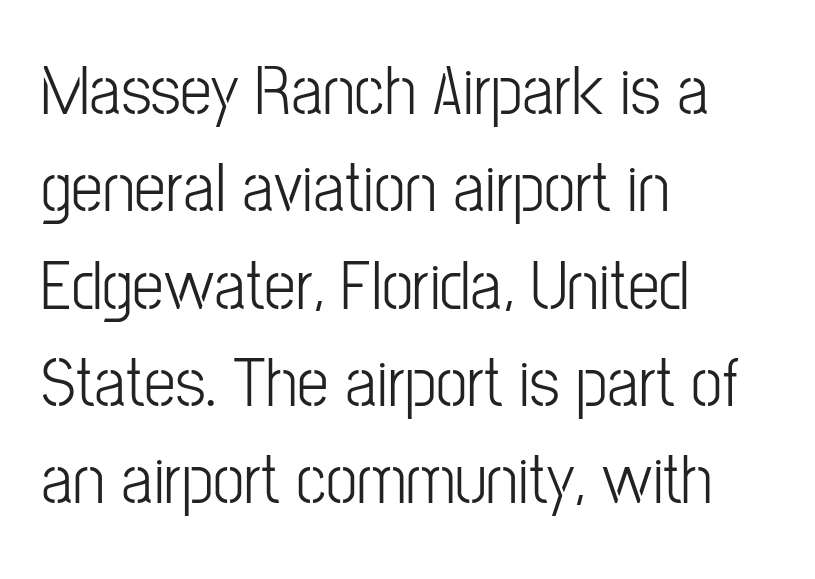
Q: Is the text bold? A: No.
Q: Is the text italic (slanted)? A: No, it is upright.
Q: Is the typeface a serif or a sans-serif typeface? A: Sans-serif.
Q: Is the text underlined? A: No.
Q: How is the paragraph aligned? A: Left-aligned.
Q: Is the spacing between letters normal or unusually wide? A: Normal.
Q: Is the spacing between lines tight, normal or loose? A: Normal.
Q: Width (condensed, normal, or wide)? A: Condensed.
Q: Stroke contrast? A: Low.
Q: x-height? A: Medium.
Q: Monospaced? A: No.
